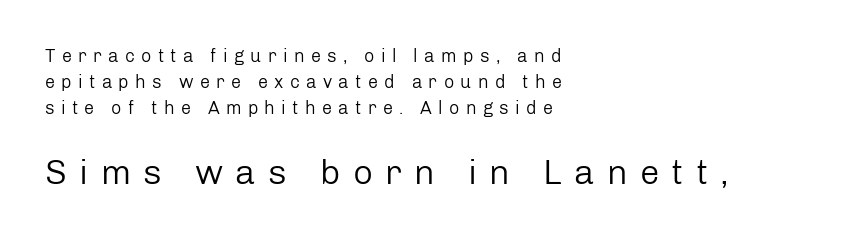
The composition opens small and finishes big. The typeface chosen for these lines omits serifs. Inter-character spacing is expanded well beyond the font's built-in metrics. These lines are rendered in a variable-pitch font.
